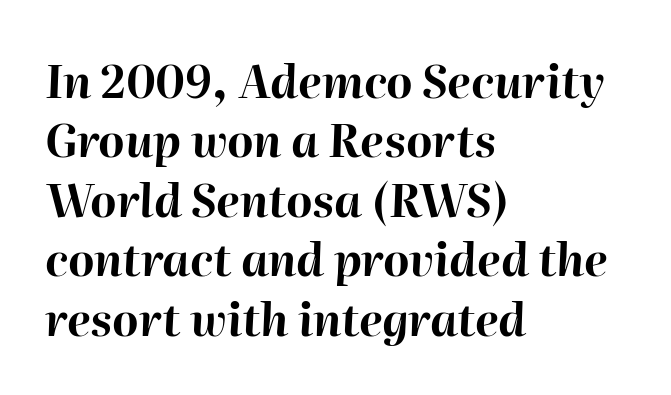
Q: Is the text bold? A: Yes.
Q: Is the text italic (slanted)? A: Yes, it leans right by about 2 degrees.
Q: Is the text underlined? A: No.
Q: How is the paragraph aligned? A: Left-aligned.
Q: Is the spacing between letters normal or unusually wide? A: Normal.
Q: Is the spacing between lines tight, normal or loose? A: Normal.
Q: Width (condensed, normal, or wide)? A: Normal.
Q: Stroke contrast? A: High.
Q: x-height? A: Medium.
Q: Monospaced? A: No.
